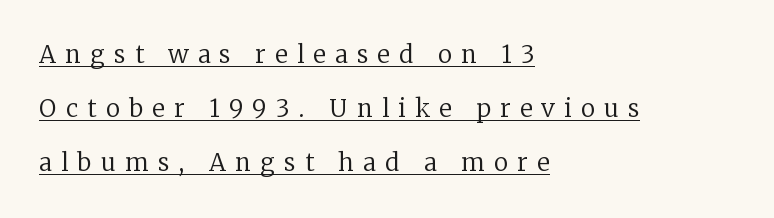
The letterforms sit at book weight or below. Leading is clearly above the norm, producing a sparse column. The rendering uses the underline text-decoration. Ordinary non-slanted type is in use.
